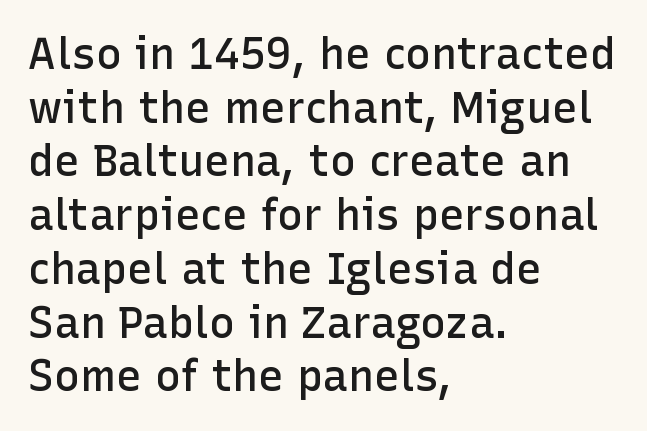
Q: Is the text bold? A: Semi-bold.
Q: Is the text italic (slanted)? A: No, it is upright.
Q: Is the typeface a serif or a sans-serif typeface? A: Sans-serif.
Q: Is the text underlined? A: No.
Q: How is the paragraph aligned? A: Left-aligned.
Q: Is the spacing between letters normal or unusually wide? A: Normal.
Q: Is the spacing between lines tight, normal or loose? A: Normal.
Q: Width (condensed, normal, or wide)? A: Normal.
Q: Stroke contrast? A: Low.
Q: x-height? A: Medium.
Q: Monospaced? A: No.
